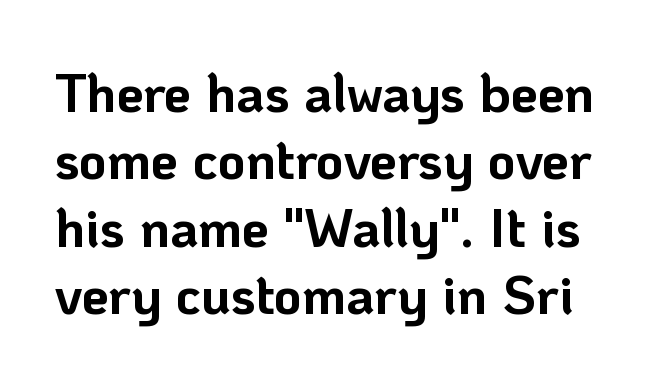
Q: Is the text bold? A: Yes.
Q: Is the text italic (slanted)? A: No, it is upright.
Q: Is the typeface a serif or a sans-serif typeface? A: Sans-serif.
Q: Is the text underlined? A: No.
Q: Is the spacing between letters normal or unusually wide? A: Normal.
Q: Is the spacing between lines tight, normal or loose? A: Normal.
Q: Width (condensed, normal, or wide)? A: Normal.
Q: Stroke contrast? A: Low.
Q: x-height? A: Medium.
Q: Monospaced? A: No.
